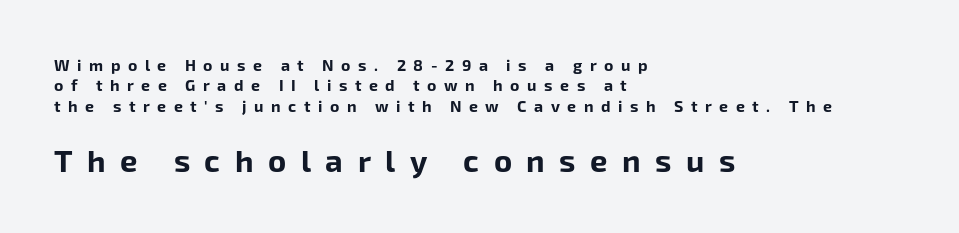
{"serif": "no", "italic": "no", "bold": "yes", "weight": "bold", "width": "normal", "stroke_contrast": "low", "x_height": "medium", "monospaced": "no", "underline": "no", "align": "left", "line_spacing": "normal", "line_spacing_ratio": 1.28, "letter_spacing": "wide", "letter_spacing_em": 0.47, "larger_block": "second", "size_ratio": 1.94, "glyph_px": 31}
